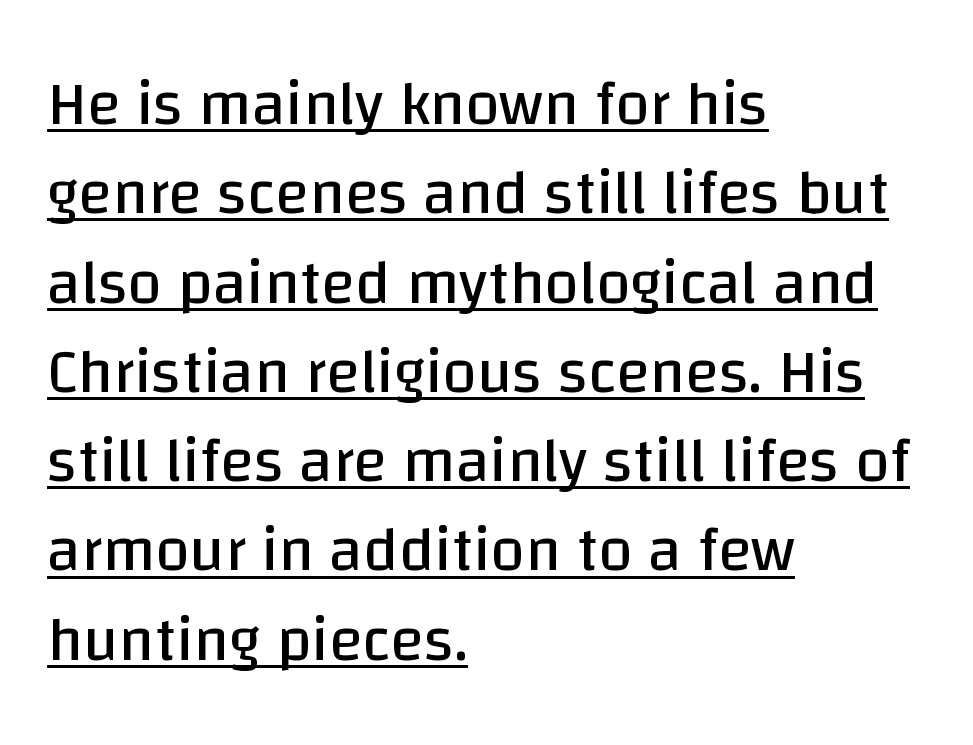
Tracking value appears to be zero — textbook default spacing. This reads as an unemphasized weight, regular at the heaviest. Style check: upright. In CSS terms this would be text-align: left. The face used here is a sans, in the tradition of grotesques and geometrics.
